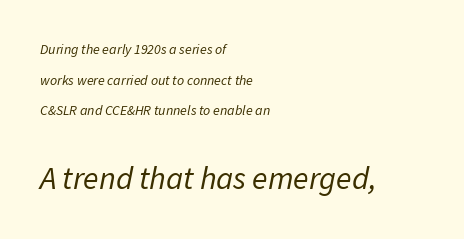
The image shows 32 px regular-weight type, italic (leaning right); set left-aligned, loose line spacing (2.18x), normal letter spacing, not underlined; the second (bottom) block is 2.29x larger; low stroke contrast and a medium x-height.
